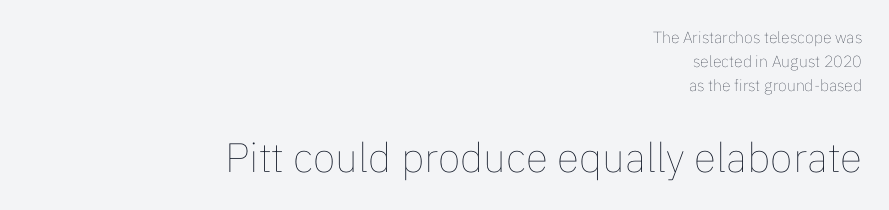
Q: Is the text bold? A: No.
Q: Is the text italic (slanted)? A: No, it is upright.
Q: Is the text underlined? A: No.
Q: How is the paragraph aligned? A: Right-aligned.
Q: Is the spacing between letters normal or unusually wide? A: Normal.
Q: Is the spacing between lines tight, normal or loose? A: Normal.
Q: Which block of text is set in a larger size, the first (top) or the second (bottom)? A: The second (bottom) one.
Q: Width (condensed, normal, or wide)? A: Normal.
Q: Stroke contrast? A: Low.
Q: x-height? A: Medium.
Q: Monospaced? A: No.
